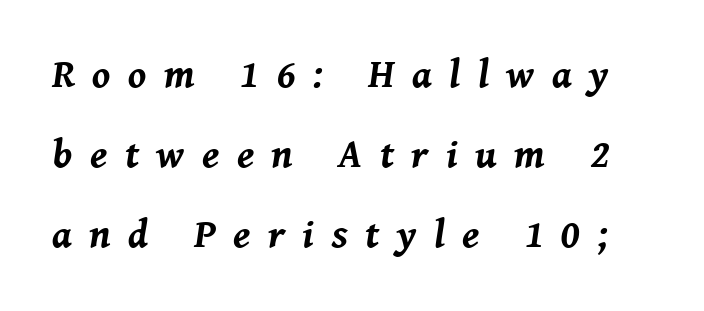
The image shows 40 px bold type, italic (leaning right); set loose line spacing (2.0x), unusually wide letter spacing (+0.44 em), not underlined; medium stroke contrast and a medium x-height.
